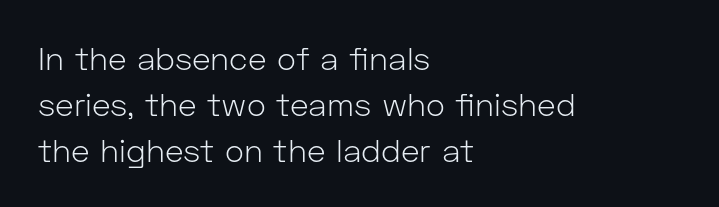
{"serif": "no", "italic": "no", "bold": "no", "weight": "light", "width": "normal", "stroke_contrast": "low", "x_height": "medium", "monospaced": "no", "underline": "no", "align": "left", "line_spacing": "normal", "line_spacing_ratio": 1.43, "letter_spacing": "normal", "letter_spacing_em": 0.0, "glyph_px": 32}
